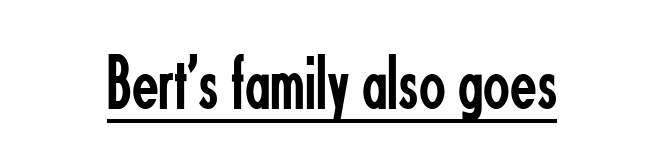
{"serif": "no", "italic": "no", "bold": "no", "weight": "regular", "width": "condensed", "stroke_contrast": "low", "x_height": "small", "monospaced": "no", "underline": "yes", "letter_spacing": "normal", "letter_spacing_em": 0.0, "glyph_px": 78}
